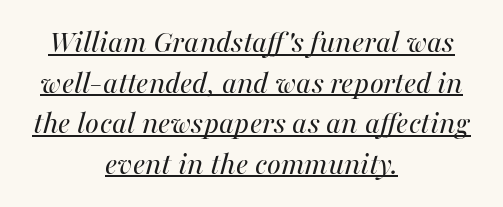
{"italic": "yes", "lean": "right", "slant_degrees": 16, "bold": "no", "weight": "regular", "width": "normal", "stroke_contrast": "medium", "x_height": "medium", "monospaced": "no", "underline": "yes", "align": "center", "line_spacing_ratio": 1.23, "letter_spacing": "normal", "letter_spacing_em": 0.0, "glyph_px": 33}
